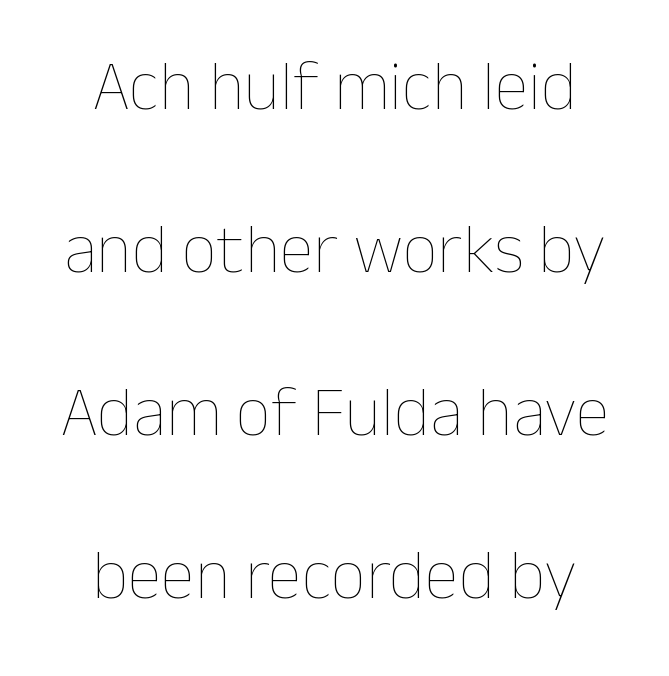
{"italic": "no", "bold": "no", "weight": "thin", "width": "normal", "stroke_contrast": "low", "x_height": "medium", "monospaced": "no", "underline": "no", "align": "center", "line_spacing": "loose", "line_spacing_ratio": 2.33, "letter_spacing": "normal", "letter_spacing_em": 0.0, "glyph_px": 70}
